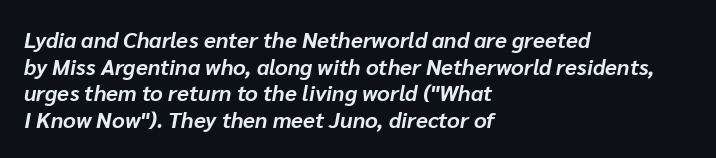
{"italic": "yes", "lean": "right", "slant_degrees": 10, "bold": "yes", "underline": "no", "align": "left", "line_spacing_ratio": 1.21, "letter_spacing": "normal", "letter_spacing_em": 0.0, "glyph_px": 22}
